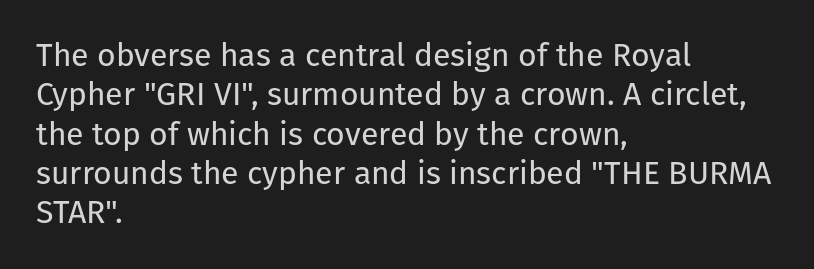
Nothing heavy about these letters — not bold at all. Each row of text sits above clean, open space. A student would call this left alignment; a typographer would say flush left, rag right. No feet cap the strokes, marking this as sans-serif type.
